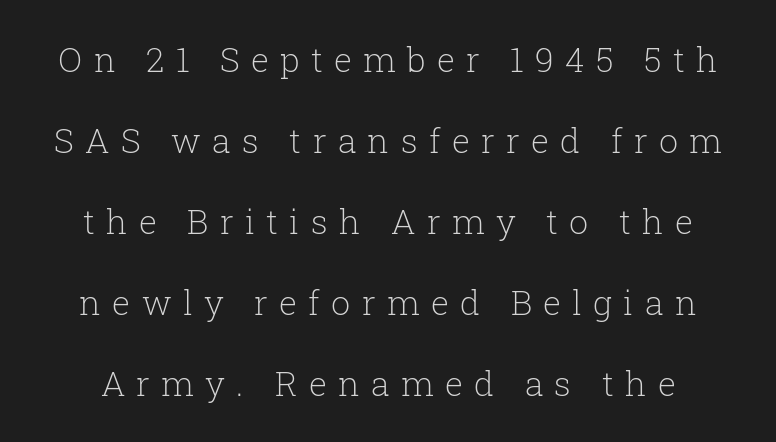
Q: Is the text bold? A: No.
Q: Is the text italic (slanted)? A: No, it is upright.
Q: Is the typeface a serif or a sans-serif typeface? A: Serif.
Q: Is the text underlined? A: No.
Q: Is the spacing between letters normal or unusually wide? A: Unusually wide.
Q: Is the spacing between lines tight, normal or loose? A: Loose.
Q: Width (condensed, normal, or wide)? A: Normal.
Q: Stroke contrast? A: Low.
Q: x-height? A: Medium.
Q: Monospaced? A: No.
